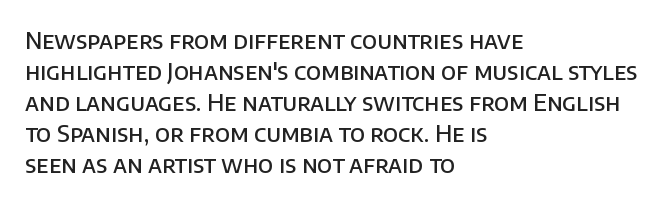
The image shows 23 px text type, upright; set left-aligned, normal line spacing (1.35x), normal letter spacing, not underlined.
